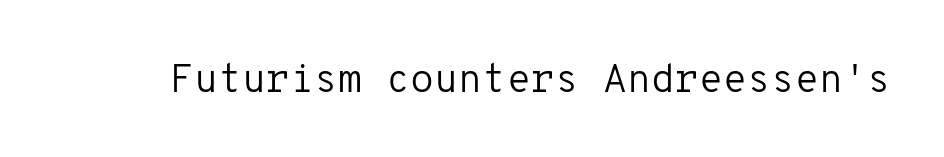
Q: Is the text bold? A: No.
Q: Is the text italic (slanted)? A: No, it is upright.
Q: Is the typeface a serif or a sans-serif typeface? A: Sans-serif.
Q: Is the text underlined? A: No.
Q: Is the spacing between letters normal or unusually wide? A: Normal.
Q: Width (condensed, normal, or wide)? A: Normal.
Q: Stroke contrast? A: Low.
Q: x-height? A: Medium.
Q: Monospaced? A: Yes.
